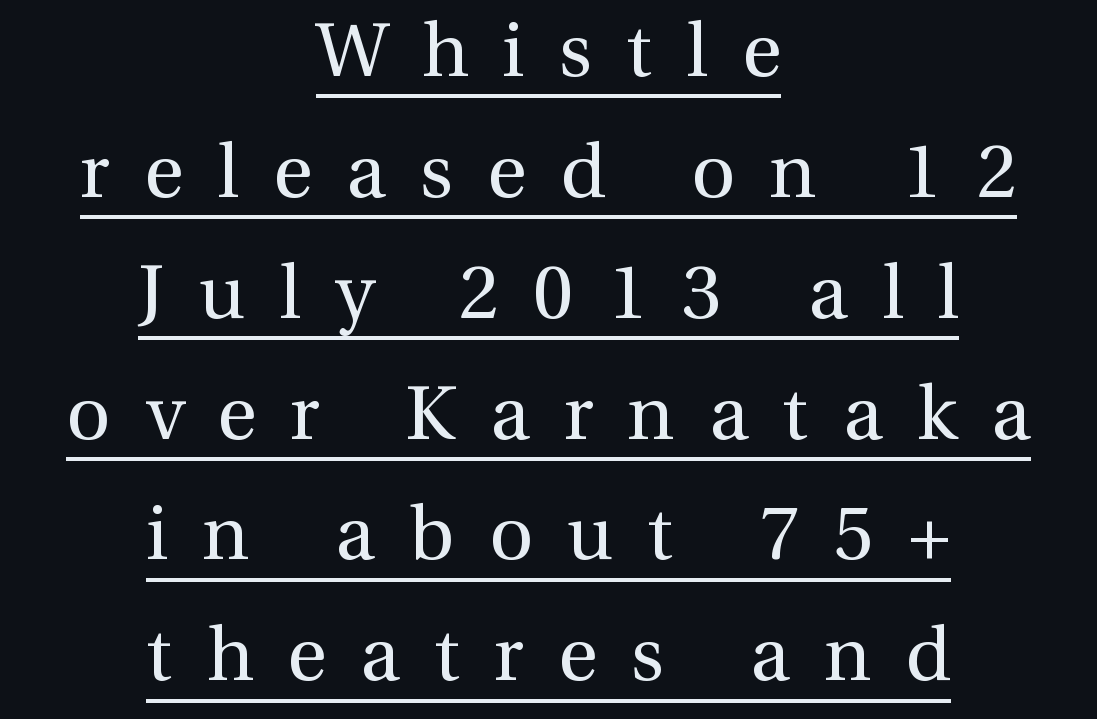
The letters stand straight up with perfectly vertical stems. The weight would be labelled regular, book, light, or lighter still. In terms of letterspacing, this is a distinctly airy, spread setting. Leading matches the norm, producing a regular column. Do the characters align in a grid? No, the font is proportional. The face used here is seriffed, in the tradition of book romans.
